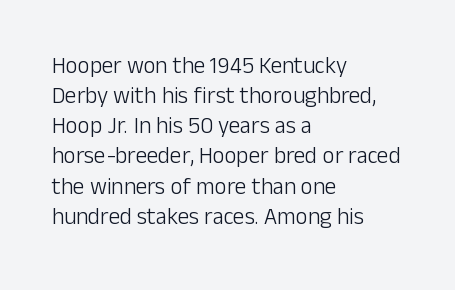
{"italic": "no", "bold": "no", "underline": "no", "align": "left", "line_spacing": "normal", "line_spacing_ratio": 1.31, "letter_spacing": "normal", "letter_spacing_em": 0.0, "glyph_px": 23}
